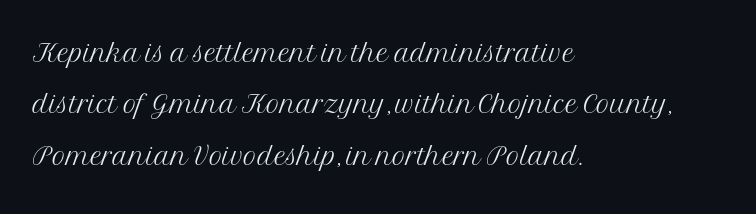
The image shows 37 px light serif type; set left-aligned, normal line spacing (1.39x), normal letter spacing, not underlined; medium stroke contrast and a medium x-height.
